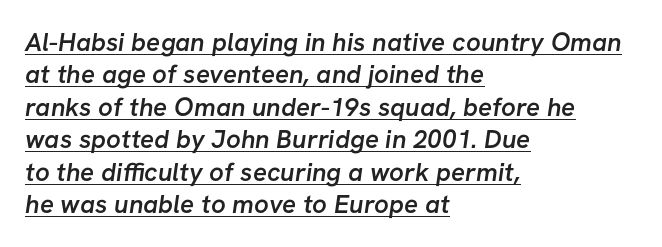
The image shows 26 px text type; set left-aligned, normal line spacing (1.25x), normal letter spacing, underlined.
